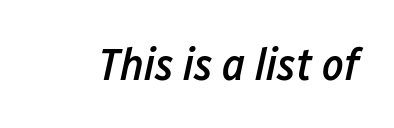
Q: Is the text bold? A: Semi-bold.
Q: Is the text italic (slanted)? A: Yes, it leans right by about 12 degrees.
Q: Is the text underlined? A: No.
Q: Is the spacing between letters normal or unusually wide? A: Normal.
Q: Width (condensed, normal, or wide)? A: Condensed.
Q: Stroke contrast? A: Low.
Q: x-height? A: Medium.
Q: Monospaced? A: No.
